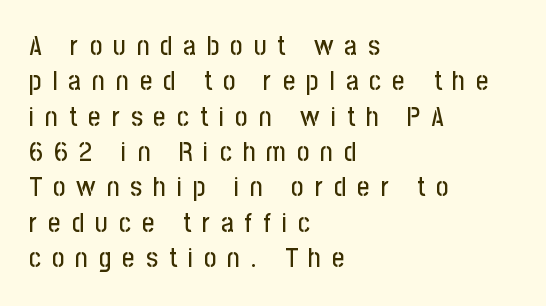
How are the letters spaced? Widely, with obvious added tracking. Compared with a centered layout, this one pins lines to the left instead. The typography opts for an upright posture over an oblique one. A normal amount of white space separates one row of letters from the next.
